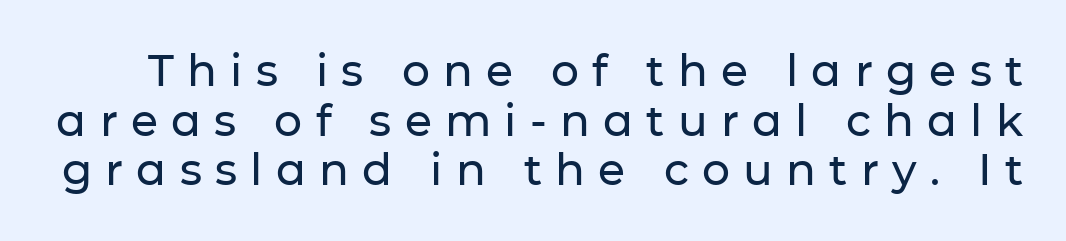
Q: Is the text italic (slanted)? A: No, it is upright.
Q: Is the typeface a serif or a sans-serif typeface? A: Sans-serif.
Q: Is the text underlined? A: No.
Q: Is the spacing between letters normal or unusually wide? A: Unusually wide.
Q: Is the spacing between lines tight, normal or loose? A: Tight.
Q: Width (condensed, normal, or wide)? A: Normal.
Q: Stroke contrast? A: Low.
Q: x-height? A: Medium.
Q: Monospaced? A: No.
